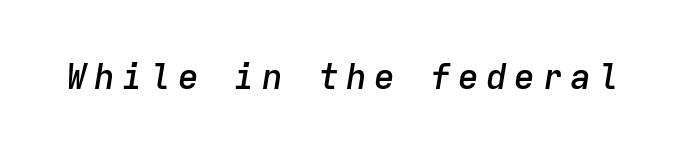
Q: Is the text bold? A: Semi-bold.
Q: Is the text italic (slanted)? A: Yes, it leans right by about 9 degrees.
Q: Is the text underlined? A: No.
Q: Is the spacing between letters normal or unusually wide? A: Unusually wide.
Q: Width (condensed, normal, or wide)? A: Normal.
Q: Stroke contrast? A: Low.
Q: x-height? A: Medium.
Q: Monospaced? A: Yes.
